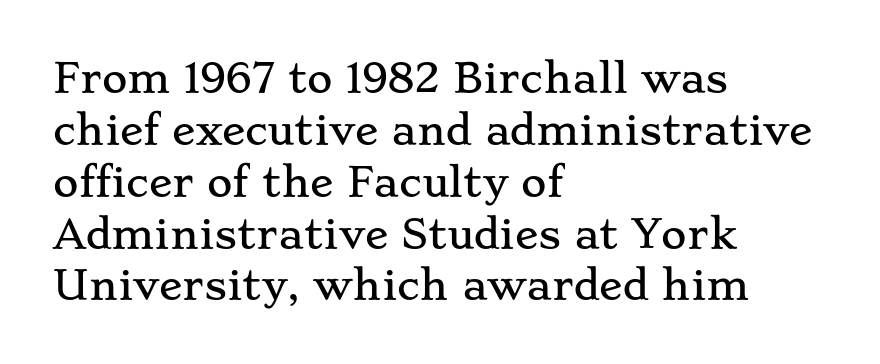
Q: Is the text italic (slanted)? A: No, it is upright.
Q: Is the typeface a serif or a sans-serif typeface? A: Serif.
Q: Is the text underlined? A: No.
Q: How is the paragraph aligned? A: Left-aligned.
Q: Is the spacing between letters normal or unusually wide? A: Normal.
Q: Is the spacing between lines tight, normal or loose? A: Normal.
Q: Width (condensed, normal, or wide)? A: Wide.
Q: Stroke contrast? A: Low.
Q: x-height? A: Small.
Q: Monospaced? A: No.
